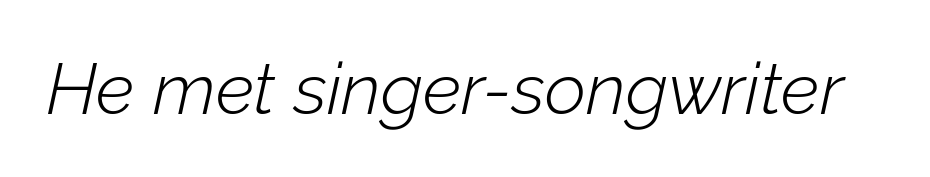
The image shows 72 px light type, italic (leaning right); set normal letter spacing, not underlined; low stroke contrast and a medium x-height.
